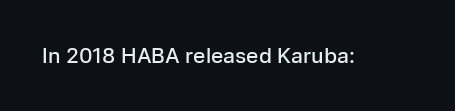
The image shows 21 px text type, upright; set normal letter spacing, not underlined.
